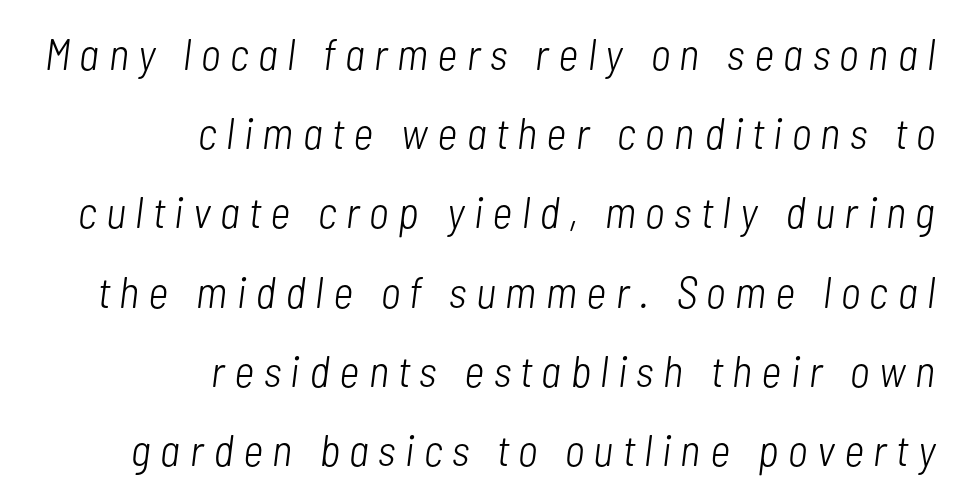
The line texture is sparse and dotted thanks to wide tracking. Is the stroke heavy? The answer is a plain regular-or-lighter. Right-aligned paragraph, ragged on the left. The passage shown is typed in a proportional face where columns would drift.
